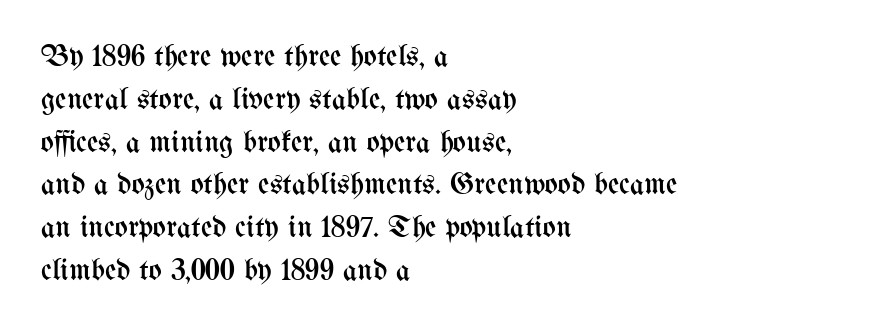
{"italic": "no", "bold": "no", "weight": "regular", "width": "condensed", "stroke_contrast": "medium", "x_height": "medium", "monospaced": "no", "underline": "no", "align": "left", "line_spacing": "normal", "line_spacing_ratio": 1.38, "letter_spacing": "normal", "letter_spacing_em": 0.0, "glyph_px": 31}
